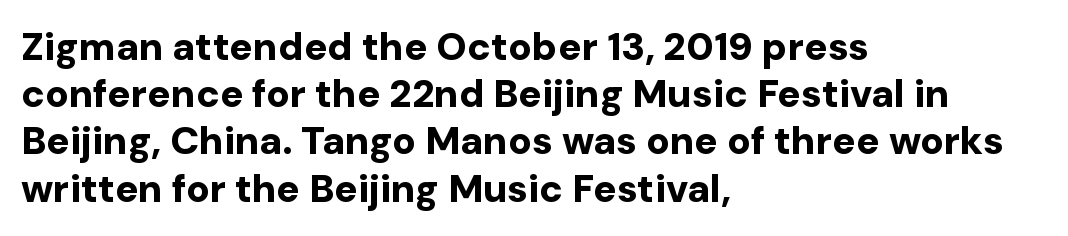
Q: Is the text bold? A: Yes.
Q: Is the text italic (slanted)? A: No, it is upright.
Q: Is the typeface a serif or a sans-serif typeface? A: Sans-serif.
Q: Is the text underlined? A: No.
Q: How is the paragraph aligned? A: Left-aligned.
Q: Is the spacing between letters normal or unusually wide? A: Normal.
Q: Width (condensed, normal, or wide)? A: Normal.
Q: Stroke contrast? A: Low.
Q: x-height? A: Medium.
Q: Monospaced? A: No.
